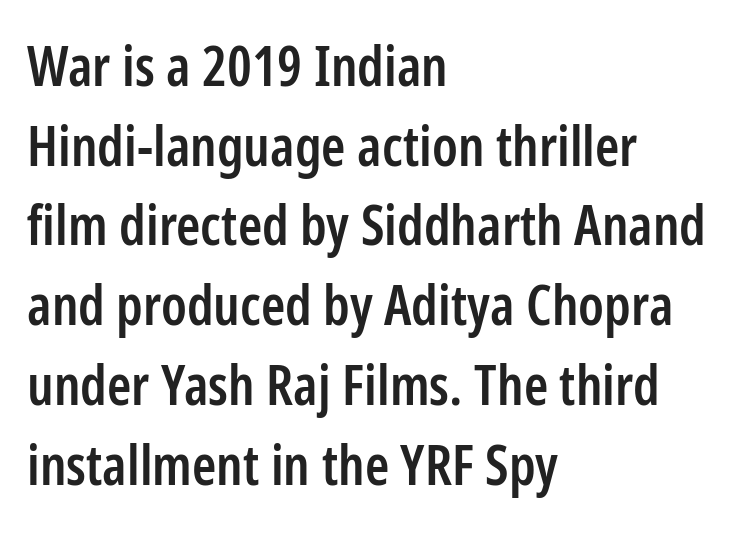
This is the regular roman posture of the typeface. The space directly below the letters is spotless. The space between consecutive lines is moderate. Layout note: lines flush left.
